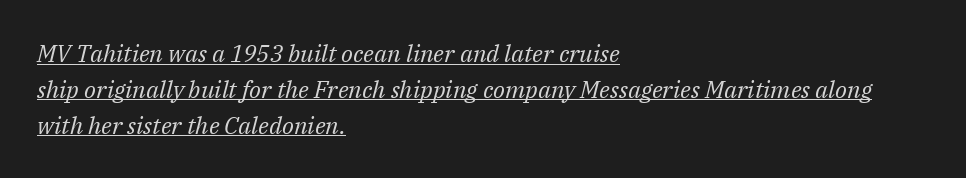
{"italic": "yes", "lean": "right", "slant_degrees": 14, "bold": "no", "underline": "yes", "align": "left", "line_spacing": "normal", "line_spacing_ratio": 1.49, "letter_spacing": "normal", "letter_spacing_em": 0.0, "glyph_px": 24}
